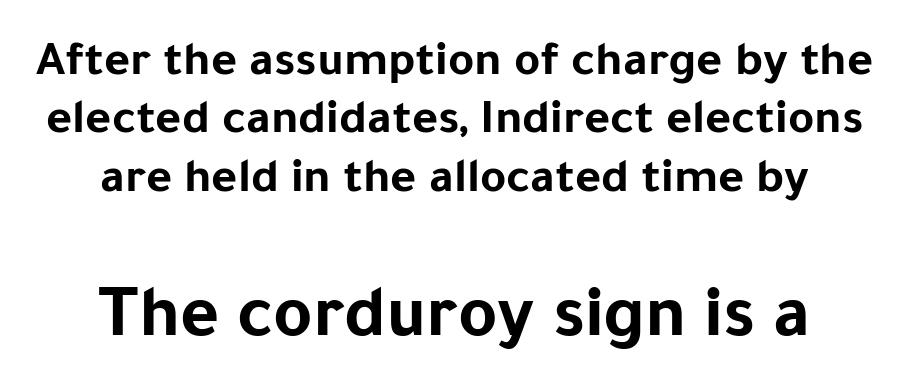
You get the small type first, then a jump to larger type. Typesetter's note: full bold, strokes at maximum text heaviness. Students, note that the glyphs here touch the page at normal intervals. Check under the words: just untouched page. No feet cap the strokes, marking this as sans-serif type. The font's upright variant was chosen for this text.
